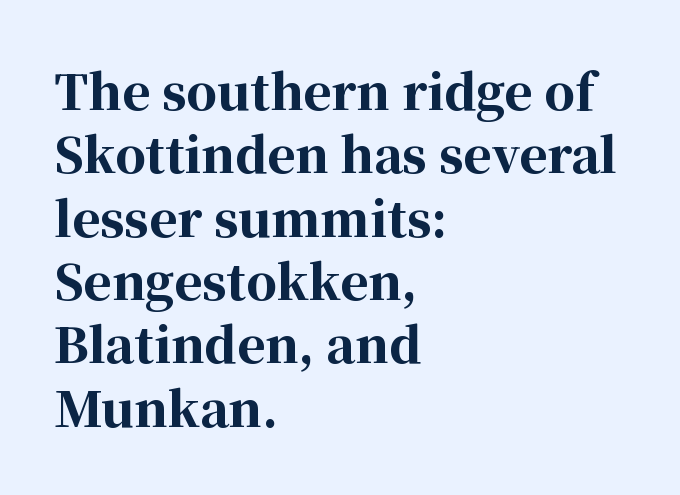
The face used here is proportionally spaced, like ordinary book or web type. Leading matches the norm, producing a regular column. Vertical strokes here are truly vertical. Layout note: lines flush left. This rendering employs a face with finishing strokes, i.e., a serif. The strokes are fattened all the way to bold.
